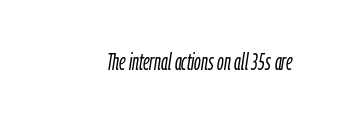
The image shows 23 px text type, italic (leaning right); set normal letter spacing, not underlined.
